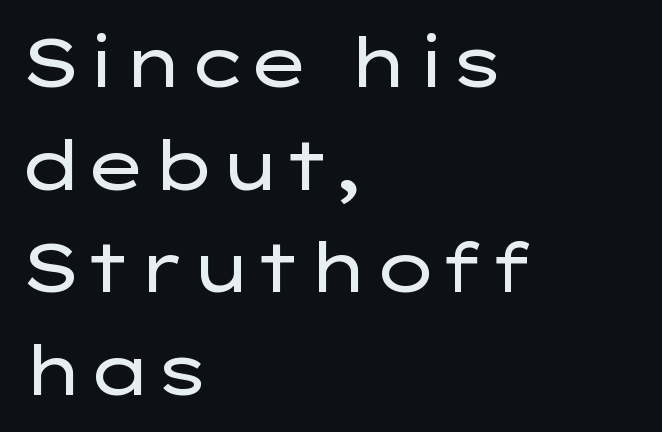
The image shows 68 px regular-weight, wide sans-serif type, upright; set left-aligned, normal line spacing (1.51x), normal letter spacing, not underlined; low stroke contrast and a medium x-height.
